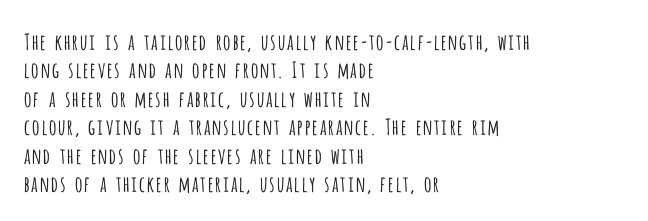
Q: Is the text bold? A: No.
Q: Is the text italic (slanted)? A: No, it is upright.
Q: Is the text underlined? A: No.
Q: How is the paragraph aligned? A: Left-aligned.
Q: Is the spacing between letters normal or unusually wide? A: Normal.
Q: Is the spacing between lines tight, normal or loose? A: Normal.
